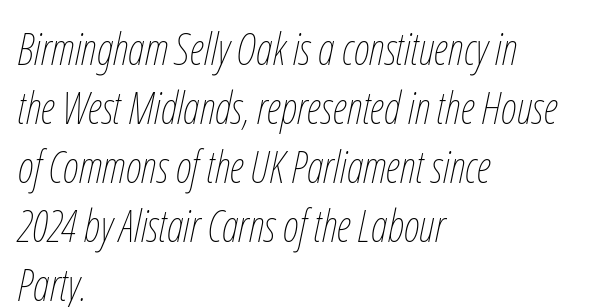
The image shows 44 px thin, condensed type, italic (leaning right); set left-aligned, normal line spacing (1.34x), normal letter spacing, not underlined; low stroke contrast and a medium x-height.
